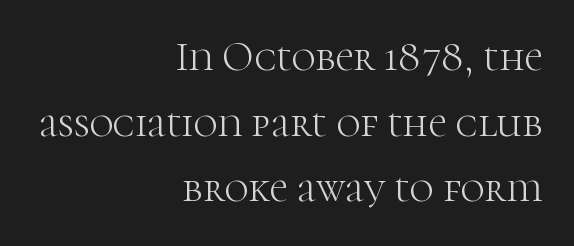
Q: Is the text bold? A: No.
Q: Is the text italic (slanted)? A: No, it is upright.
Q: Is the typeface a serif or a sans-serif typeface? A: Serif.
Q: Is the text underlined? A: No.
Q: How is the paragraph aligned? A: Right-aligned.
Q: Is the spacing between letters normal or unusually wide? A: Normal.
Q: Is the spacing between lines tight, normal or loose? A: Normal.
Q: Width (condensed, normal, or wide)? A: Normal.
Q: Stroke contrast? A: High.
Q: x-height? A: Medium.
Q: Monospaced? A: No.
